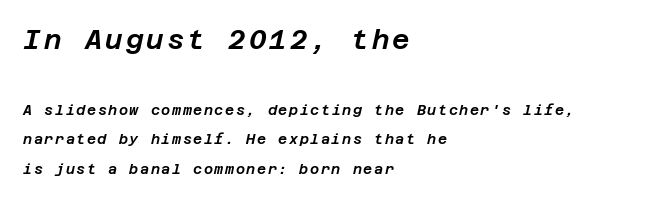
{"italic": "yes", "lean": "right", "slant_degrees": 12, "underline": "no", "align": "left", "line_spacing": "loose", "line_spacing_ratio": 2.09, "larger_block": "first", "size_ratio": 1.93, "glyph_px": 27}
